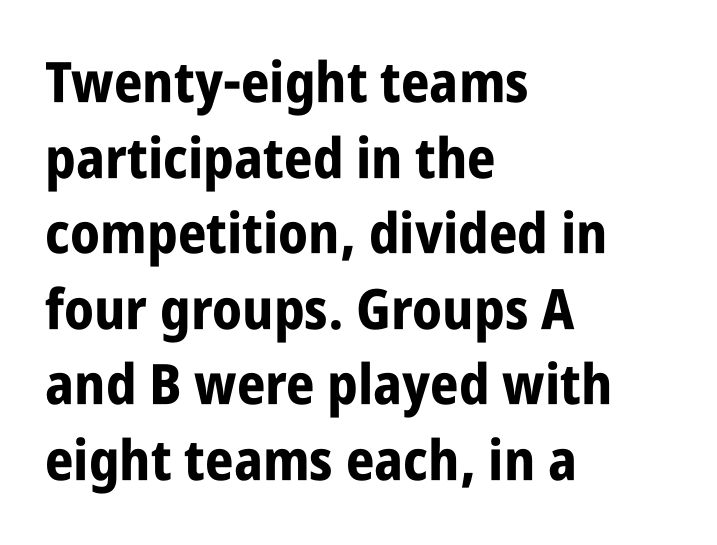
Q: Is the text bold? A: Yes.
Q: Is the text italic (slanted)? A: No, it is upright.
Q: Is the typeface a serif or a sans-serif typeface? A: Sans-serif.
Q: Is the text underlined? A: No.
Q: How is the paragraph aligned? A: Left-aligned.
Q: Is the spacing between letters normal or unusually wide? A: Normal.
Q: Is the spacing between lines tight, normal or loose? A: Normal.
Q: Width (condensed, normal, or wide)? A: Condensed.
Q: Stroke contrast? A: Low.
Q: x-height? A: Large.
Q: Monospaced? A: No.
